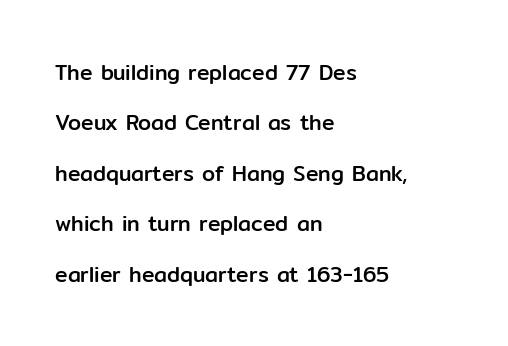
Q: Is the text italic (slanted)? A: No, it is upright.
Q: Is the text underlined? A: No.
Q: How is the paragraph aligned? A: Left-aligned.
Q: Is the spacing between letters normal or unusually wide? A: Normal.
Q: Is the spacing between lines tight, normal or loose? A: Loose.
